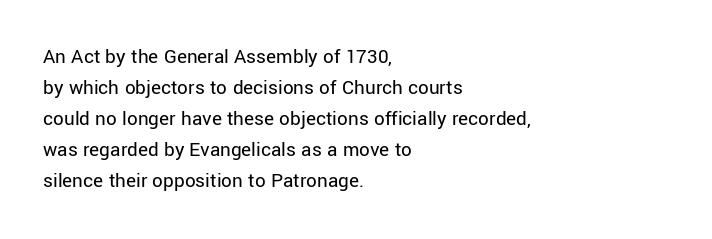
{"italic": "no", "bold": "no", "underline": "no", "align": "left", "line_spacing": "normal", "line_spacing_ratio": 1.48, "letter_spacing": "normal", "letter_spacing_em": 0.0, "glyph_px": 21}
